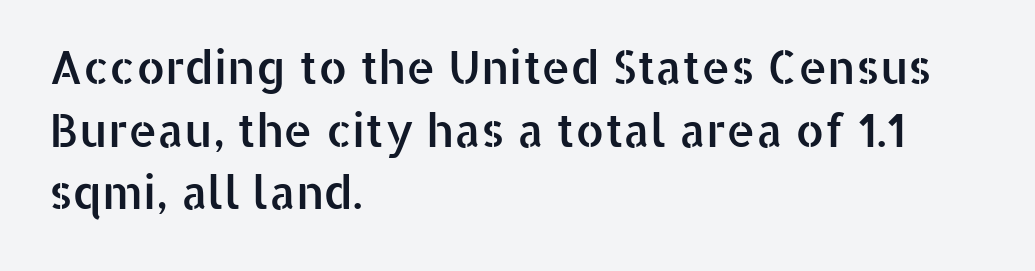
{"serif": "no", "italic": "no", "width": "normal", "stroke_contrast": "low", "x_height": "medium", "monospaced": "no", "underline": "no", "align": "left", "line_spacing": "normal", "line_spacing_ratio": 1.36, "letter_spacing": "normal", "letter_spacing_em": 0.0, "glyph_px": 46}
